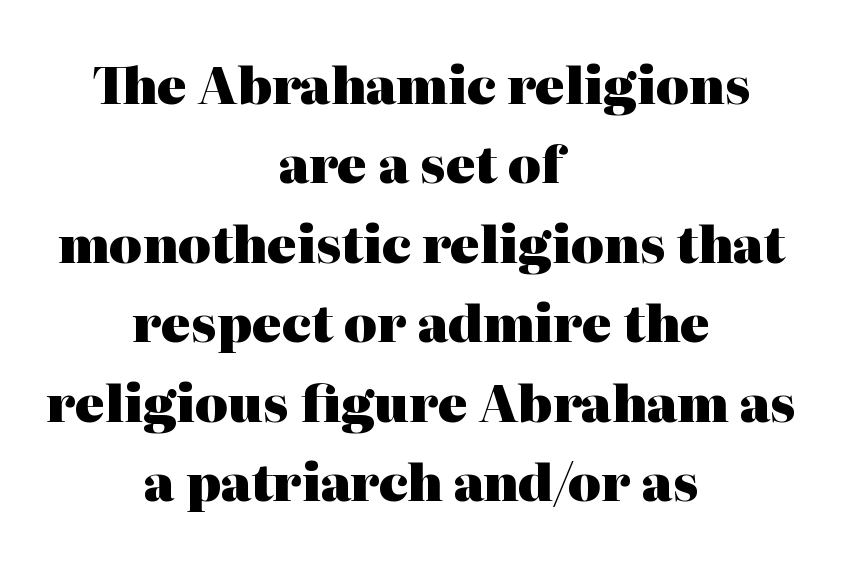
Words float on clear page, feet unadorned. Visually the block forms a symmetrical silhouette, jagged on both flanks. Typographic density is high because the face is bold. This is the regular roman posture of the typeface.
